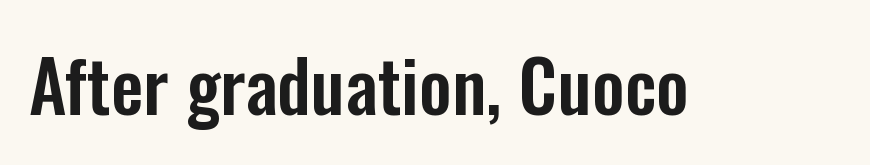
{"serif": "no", "italic": "no", "width": "condensed", "stroke_contrast": "low", "x_height": "medium", "monospaced": "no", "underline": "no", "letter_spacing": "normal", "letter_spacing_em": 0.0, "glyph_px": 72}
